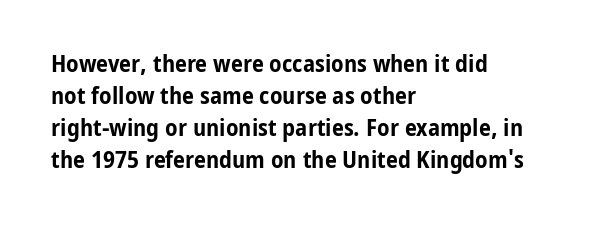
The image shows 24 px bold type, upright; set left-aligned, normal line spacing (1.34x), normal letter spacing, not underlined.
